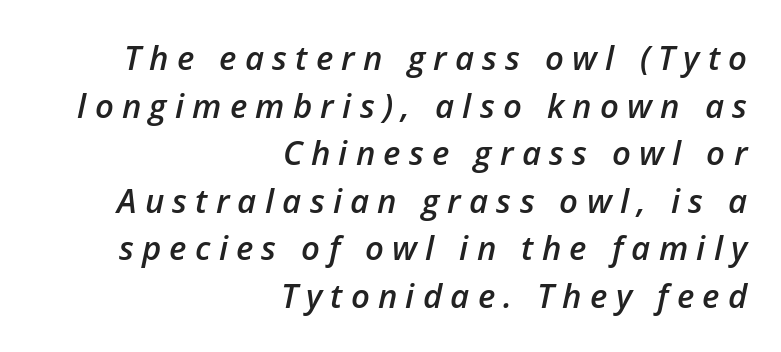
{"italic": "yes", "lean": "right", "slant_degrees": 12, "bold": "semi", "weight": "semibold", "width": "normal", "stroke_contrast": "low", "x_height": "medium", "monospaced": "no", "underline": "no", "align": "right", "line_spacing": "normal", "line_spacing_ratio": 1.44, "letter_spacing": "wide", "letter_spacing_em": 0.25, "glyph_px": 33}
